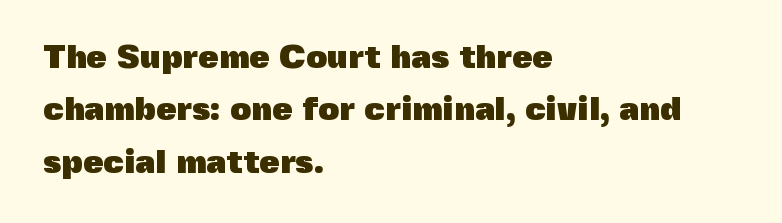
Vertically, the passage feels balanced, rows spaced as you'd expect. The letters carry no serifs — their stems end cleanly without finishing strokes. The characters look thick and weighty, a clear bold. Tall strokes in this sample are plumb rather than angled. Think of a printed novel: that variable character pitch is what you see here.
